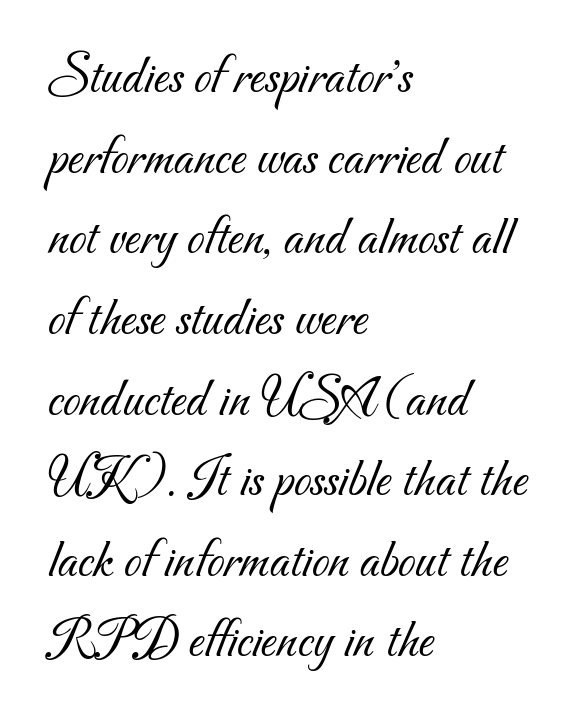
Q: Is the text bold? A: No.
Q: Is the typeface a serif or a sans-serif typeface? A: Sans-serif.
Q: Is the text underlined? A: No.
Q: How is the paragraph aligned? A: Left-aligned.
Q: Is the spacing between letters normal or unusually wide? A: Normal.
Q: Is the spacing between lines tight, normal or loose? A: Normal.
Q: Width (condensed, normal, or wide)? A: Normal.
Q: Stroke contrast? A: Medium.
Q: x-height? A: Small.
Q: Monospaced? A: No.
